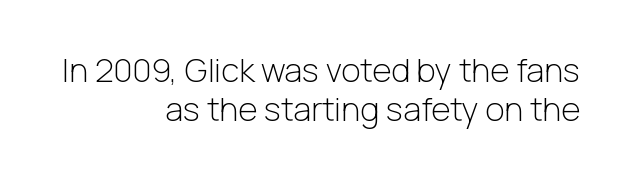
The tracking reads as untouched default to a designer's eye. No italicization has been applied; the sample stays upright. I'd call this a sans setting — the letters go barefoot. Each line ends at the same right margin while the left side varies. Each row of text sits above clean, open space. No chunkiness to these letters — they're not bold.
